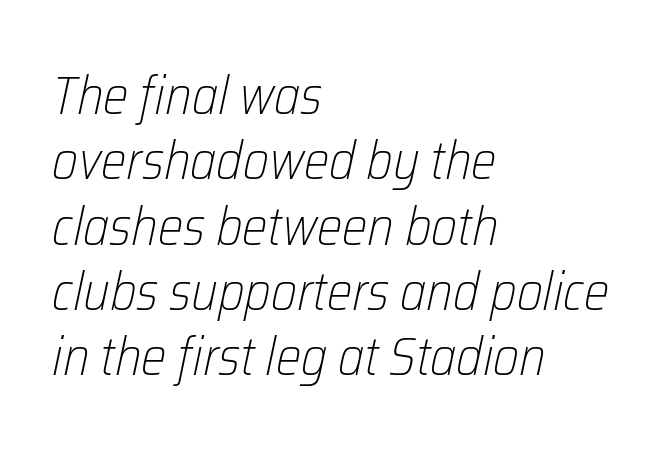
Tall strokes in this sample are angled rather than plumb. A typesetter would call this zero additional tracking. A classic flush-left, rag-right setting is used for this passage. The letters advance in unequal steps, a hallmark of proportional type. The glyphs are unaccompanied by any horizontal stroke below them. The strokes carry an ordinary text weight at most.
